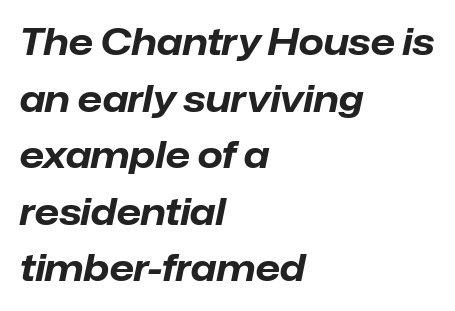
Q: Is the text bold? A: Yes.
Q: Is the text italic (slanted)? A: Yes, it leans right by about 12 degrees.
Q: Is the text underlined? A: No.
Q: How is the paragraph aligned? A: Left-aligned.
Q: Is the spacing between letters normal or unusually wide? A: Normal.
Q: Is the spacing between lines tight, normal or loose? A: Normal.
Q: Width (condensed, normal, or wide)? A: Normal.
Q: Stroke contrast? A: Low.
Q: x-height? A: Medium.
Q: Monospaced? A: No.
